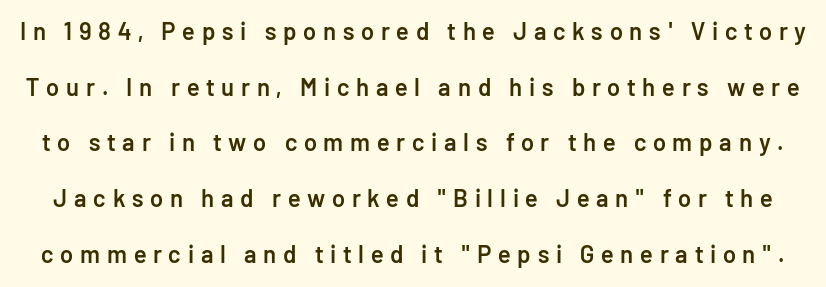
Inter-character spacing is expanded well beyond the font's built-in metrics. The letters are semibold — heavier than regular but short of a full bold. If you drew a line through each stem, it would be perfectly vertical. Does the leading feel generous? Absolutely, it's lavish. The space beneath each line is pristine and unruled.
